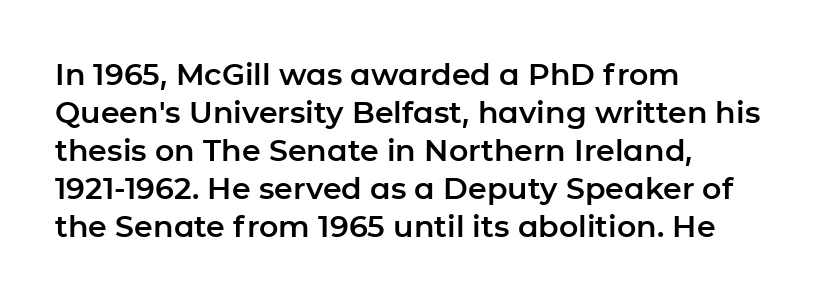
{"serif": "no", "italic": "no", "width": "normal", "stroke_contrast": "low", "x_height": "medium", "monospaced": "no", "underline": "no", "align": "left", "line_spacing": "normal", "line_spacing_ratio": 1.27, "letter_spacing": "normal", "letter_spacing_em": 0.0, "glyph_px": 30}
